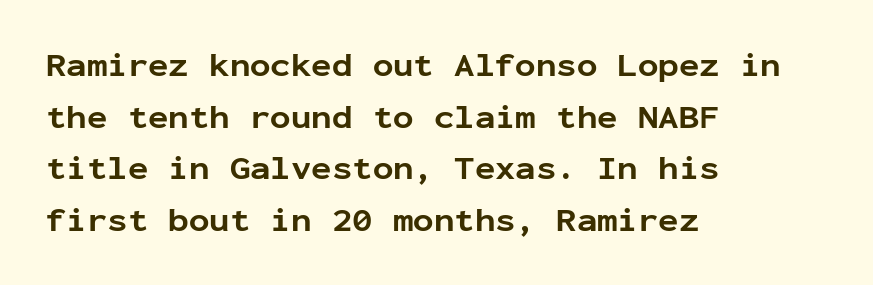
The image shows 34 px bold sans-serif type, upright, monospaced; set left-aligned, normal line spacing (1.52x), normal letter spacing, not underlined; low stroke contrast and a medium x-height.
